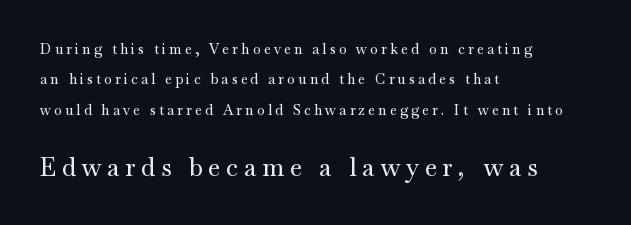
{"italic": "no", "underline": "no", "align": "left", "line_spacing": "loose", "line_spacing_ratio": 2.17, "letter_spacing": "wide", "letter_spacing_em": 0.23, "larger_block": "second", "size_ratio": 1.79, "glyph_px": 25}
